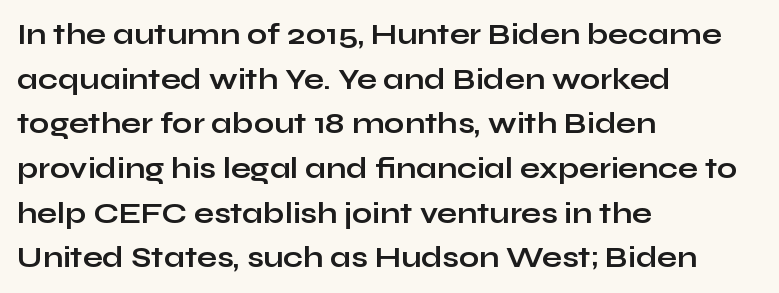
The image shows 29 px bold, wide sans-serif type, upright; set left-aligned, normal line spacing (1.54x), normal letter spacing, not underlined; low stroke contrast and a medium x-height.
